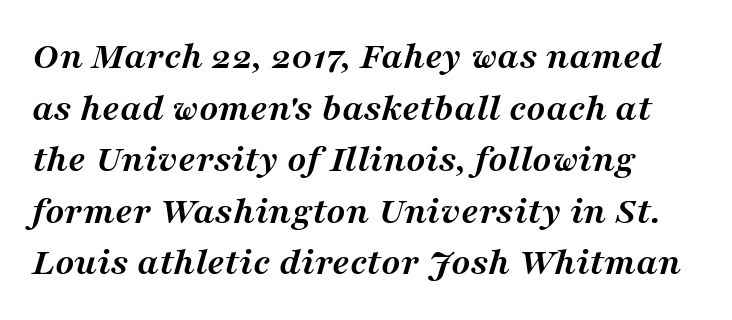
The image shows 40 px semibold serif type, italic (leaning right); set normal line spacing (1.29x), normal letter spacing, not underlined; medium stroke contrast and a medium x-height.
